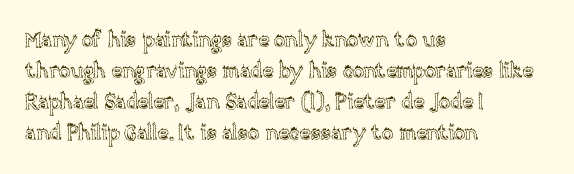
{"italic": "no", "underline": "no", "align": "left", "line_spacing": "normal", "line_spacing_ratio": 1.48, "letter_spacing": "normal", "letter_spacing_em": 0.0, "glyph_px": 21}
